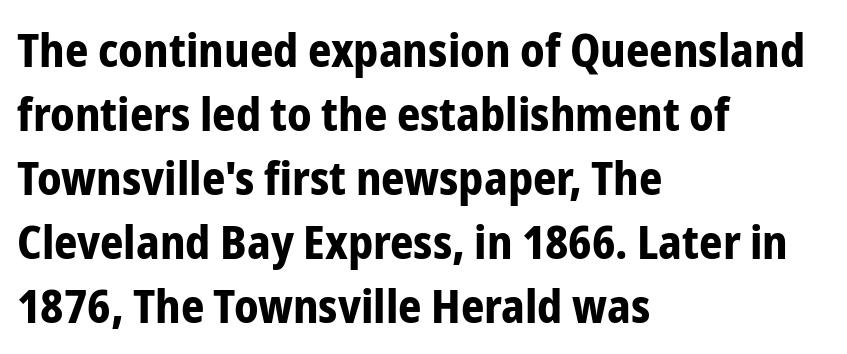
Q: Is the text bold? A: Yes.
Q: Is the text italic (slanted)? A: No, it is upright.
Q: Is the typeface a serif or a sans-serif typeface? A: Sans-serif.
Q: Is the text underlined? A: No.
Q: How is the paragraph aligned? A: Left-aligned.
Q: Is the spacing between letters normal or unusually wide? A: Normal.
Q: Is the spacing between lines tight, normal or loose? A: Normal.
Q: Width (condensed, normal, or wide)? A: Condensed.
Q: Stroke contrast? A: Low.
Q: x-height? A: Medium.
Q: Monospaced? A: No.
